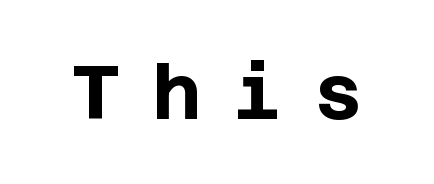
The image shows 76 px bold sans-serif type, upright; set unusually wide letter spacing (+0.41 em), not underlined; low stroke contrast and a large x-height.
